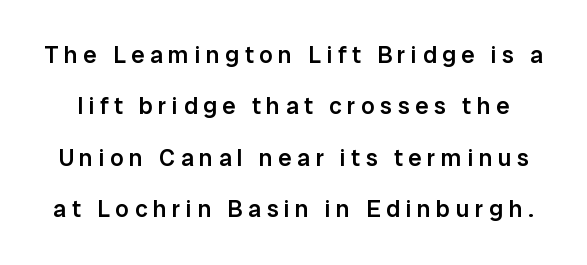
Typographic density is moderately raised because the face is semibold. The block of text is sparse from top to bottom, with ample space between rows. The type is letterspaced generously, with wide tracking. Glance below the letters and you will spot only blank space. A typesetter would mark this as roman, not italic.
